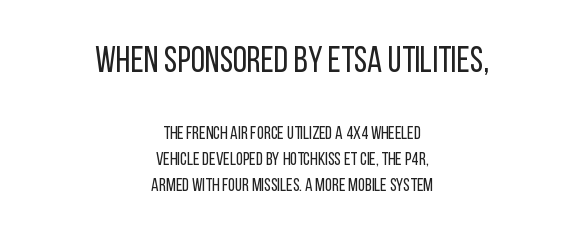
Q: Is the text bold? A: No.
Q: Is the text italic (slanted)? A: No, it is upright.
Q: Is the typeface a serif or a sans-serif typeface? A: Sans-serif.
Q: Is the text underlined? A: No.
Q: How is the paragraph aligned? A: Centered.
Q: Is the spacing between letters normal or unusually wide? A: Normal.
Q: Is the spacing between lines tight, normal or loose? A: Normal.
Q: Which block of text is set in a larger size, the first (top) or the second (bottom)? A: The first (top) one.
Q: Width (condensed, normal, or wide)? A: Condensed.
Q: Stroke contrast? A: Low.
Q: x-height? A: Large.
Q: Monospaced? A: No.
